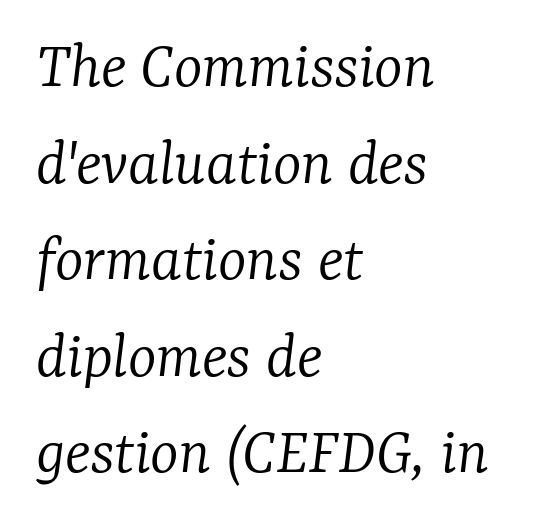
Q: Is the text bold? A: No.
Q: Is the text italic (slanted)? A: Yes, it leans right by about 7 degrees.
Q: Is the typeface a serif or a sans-serif typeface? A: Serif.
Q: Is the text underlined? A: No.
Q: How is the paragraph aligned? A: Left-aligned.
Q: Is the spacing between letters normal or unusually wide? A: Normal.
Q: Is the spacing between lines tight, normal or loose? A: Normal.
Q: Width (condensed, normal, or wide)? A: Normal.
Q: Stroke contrast? A: Low.
Q: x-height? A: Medium.
Q: Monospaced? A: No.
